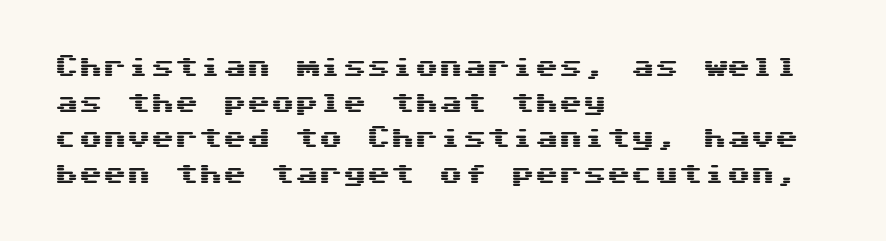
The lettering holds an erect, upright posture throughout. Inter-character spacing is left at the font's built-in metrics. The glyphs are unaccompanied by any horizontal stroke below them. Horizontal alignment here is leftward, the default for most running prose. Is there much room between lines? A standard amount, neither cramped nor airy.
